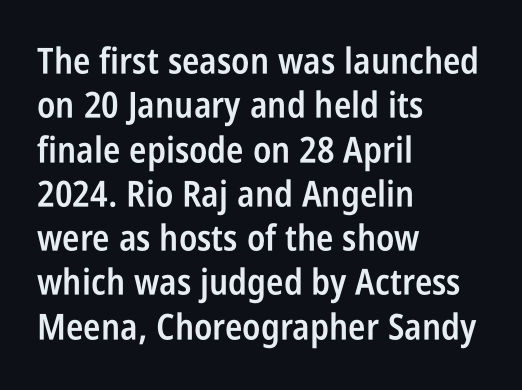
Q: Is the text bold? A: Semi-bold.
Q: Is the text italic (slanted)? A: No, it is upright.
Q: Is the typeface a serif or a sans-serif typeface? A: Sans-serif.
Q: Is the text underlined? A: No.
Q: How is the paragraph aligned? A: Left-aligned.
Q: Is the spacing between letters normal or unusually wide? A: Normal.
Q: Width (condensed, normal, or wide)? A: Condensed.
Q: Stroke contrast? A: Low.
Q: x-height? A: Large.
Q: Monospaced? A: No.
